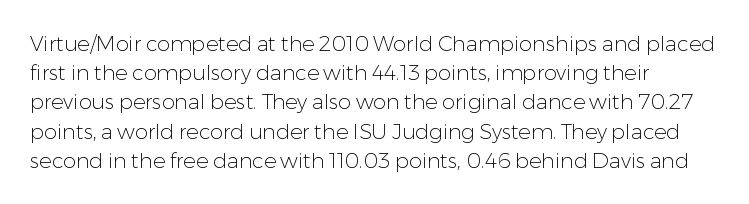
{"italic": "no", "bold": "no", "underline": "no", "align": "left", "line_spacing": "normal", "line_spacing_ratio": 1.39, "letter_spacing": "normal", "letter_spacing_em": 0.0, "glyph_px": 21}
